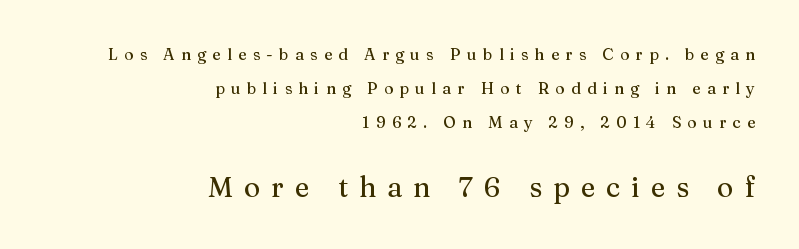
{"serif": "yes", "italic": "no", "width": "normal", "stroke_contrast": "medium", "x_height": "medium", "monospaced": "no", "underline": "no", "align": "right", "line_spacing": "loose", "line_spacing_ratio": 2.13, "letter_spacing": "wide", "letter_spacing_em": 0.39, "larger_block": "second", "size_ratio": 1.75, "glyph_px": 28}
